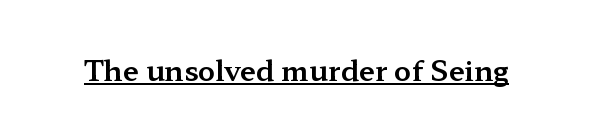
The lettering holds an erect, upright posture throughout. Glance below the letters and you will spot a drawn line. The face used here is seriffed, in the tradition of book romans. Nothing unusual about the tracking: characters are spaced as the font intends.
